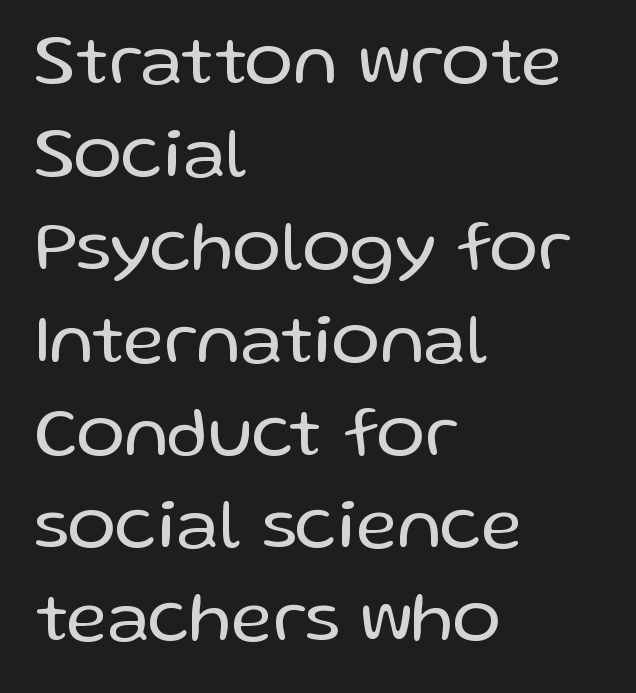
{"serif": "no", "italic": "no", "bold": "no", "weight": "regular", "width": "normal", "stroke_contrast": "low", "x_height": "medium", "monospaced": "no", "underline": "no", "align": "left", "line_spacing": "normal", "line_spacing_ratio": 1.29, "letter_spacing": "normal", "letter_spacing_em": 0.0, "glyph_px": 72}
